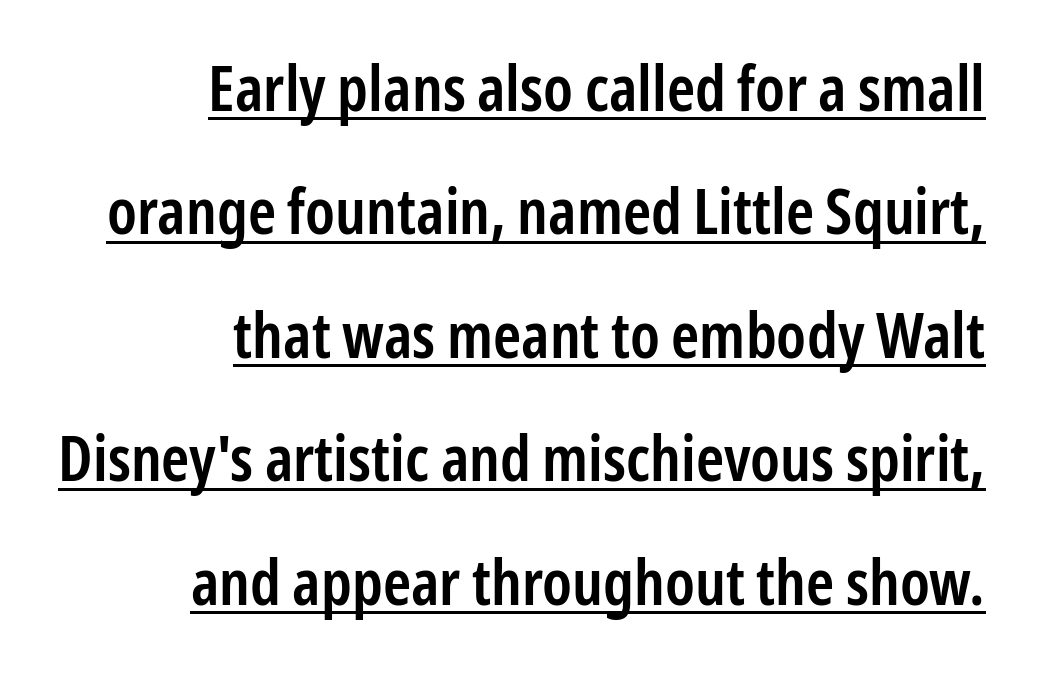
The string is rendered with underlining switched on. One-word summary of the alignment: right. If you drew a line through each stem, it would be perfectly vertical. Proportional: the letters do not fall into vertical columns. A typesetter would call this leading open, well beyond the default.
